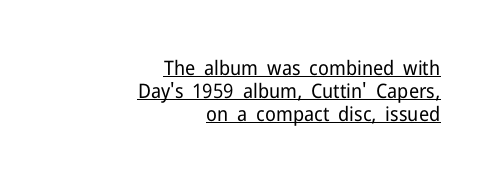
The typesetting does not lean heavy: it is not bold. This sample carries an underscore along the baseline area. Does the copy run flush right? Yes — the right margin is perfectly even. A typesetter would mark this as roman, not italic.
